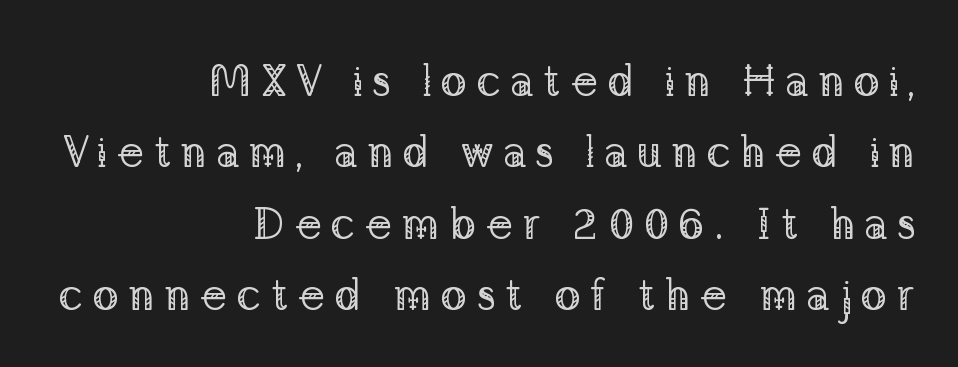
The image shows 44 px regular-weight serif type, upright; set right-aligned, normal line spacing (1.62x), unusually wide letter spacing (+0.2 em), not underlined; low stroke contrast and a medium x-height.
